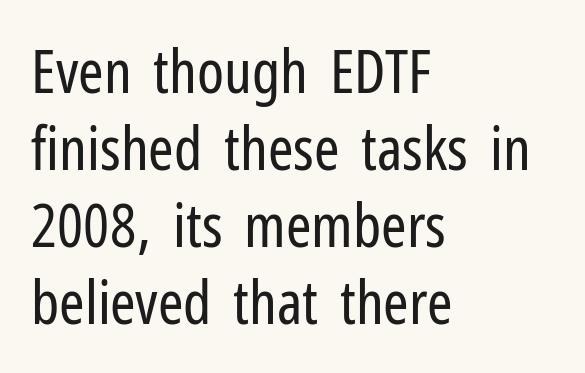
Honestly, there is no underline to notice here at all. On a weight scale, this lands at 450 or below. The rendering uses a moderate line-height, typical for paragraphs. Vertical strokes here are truly vertical. Look at the bottom of the vertical strokes: they stop flat, with no serifs. Horizontally, the lines are justified to the leading edge only.
